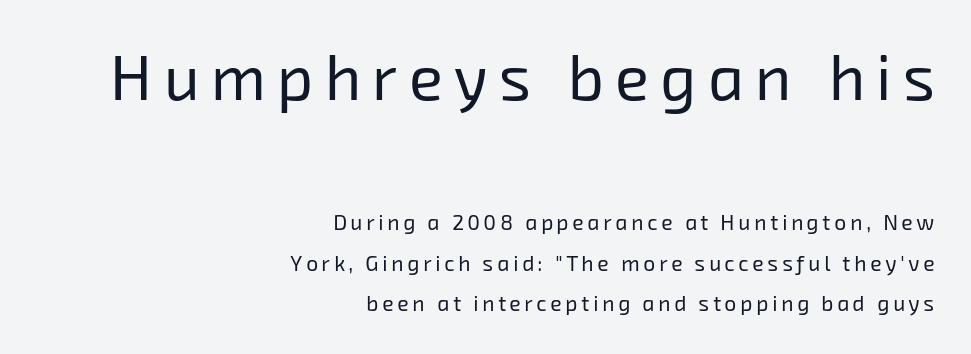
Q: Is the text bold? A: No.
Q: Is the typeface a serif or a sans-serif typeface? A: Sans-serif.
Q: Is the text underlined? A: No.
Q: How is the paragraph aligned? A: Right-aligned.
Q: Is the spacing between lines tight, normal or loose? A: Loose.
Q: Which block of text is set in a larger size, the first (top) or the second (bottom)? A: The first (top) one.
Q: Width (condensed, normal, or wide)? A: Normal.
Q: Stroke contrast? A: Low.
Q: x-height? A: Medium.
Q: Monospaced? A: No.
